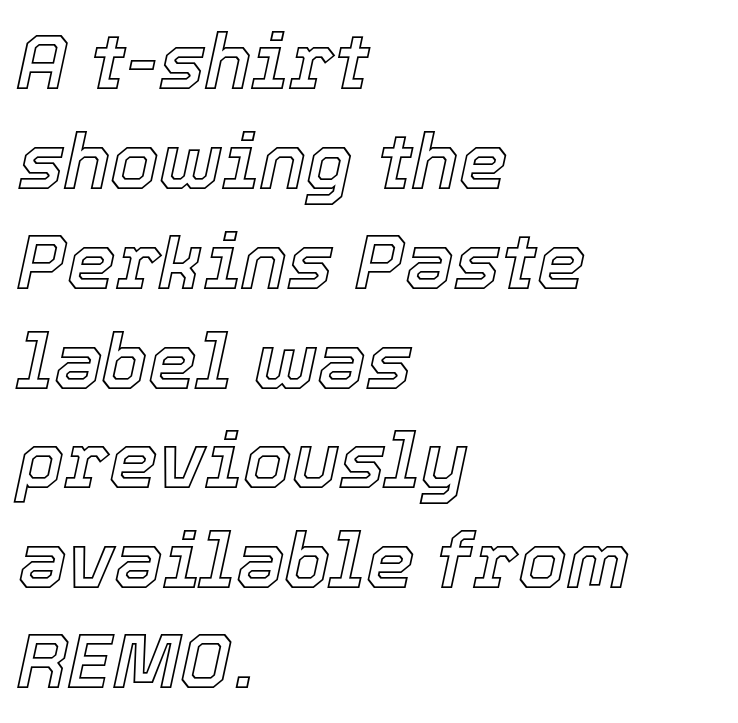
Proportional: the letters do not fall into vertical columns. Style check: oblique. Is there much room between lines? A standard amount, neither cramped nor airy. No word sits above an underline. One-word summary of the alignment: left. The face used here is rendered with its standard letterfit.
